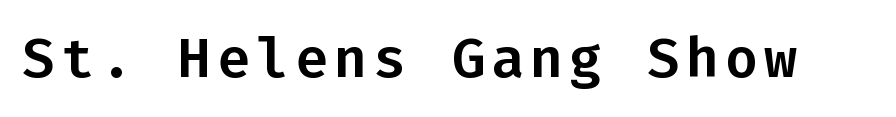
Italic: no, the glyphs are upright roman. Type style note: lacks serifs. Think of a typewriter: that constant character pitch is what you see here. Words float on clear page, feet unadorned.
